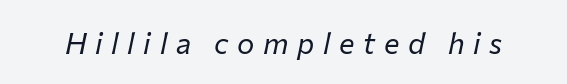
Q: Is the text bold? A: No.
Q: Is the text italic (slanted)? A: Yes, it leans right by about 12 degrees.
Q: Is the text underlined? A: No.
Q: Is the spacing between letters normal or unusually wide? A: Unusually wide.
Q: Width (condensed, normal, or wide)? A: Normal.
Q: Stroke contrast? A: Low.
Q: x-height? A: Medium.
Q: Monospaced? A: No.
